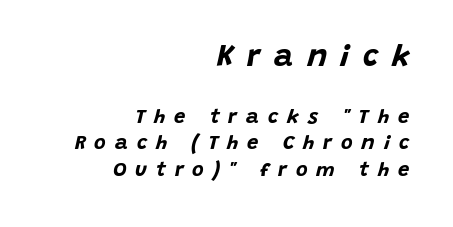
Weight: bold. The rag falls on the left side of this text block. The letters in the upper block stand taller than those in the block below. Caption: expanded tracking, letters set apart. In terms of posture, this sample is oblique.
